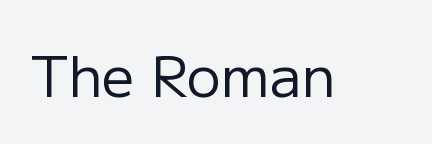
Q: Is the text bold? A: No.
Q: Is the text italic (slanted)? A: No, it is upright.
Q: Is the typeface a serif or a sans-serif typeface? A: Sans-serif.
Q: Is the text underlined? A: No.
Q: Is the spacing between letters normal or unusually wide? A: Normal.
Q: Width (condensed, normal, or wide)? A: Normal.
Q: Stroke contrast? A: Low.
Q: x-height? A: Medium.
Q: Monospaced? A: No.
